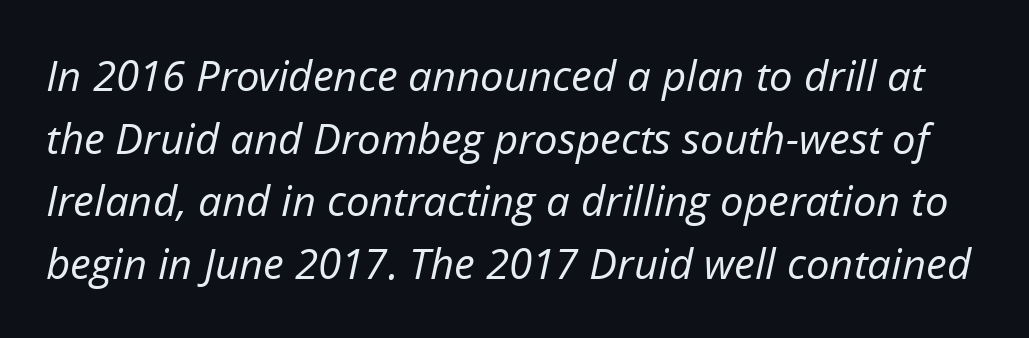
The image shows 42 px regular-weight type, italic (leaning right); set normal line spacing (1.49x), normal letter spacing, not underlined; low stroke contrast and a medium x-height.
